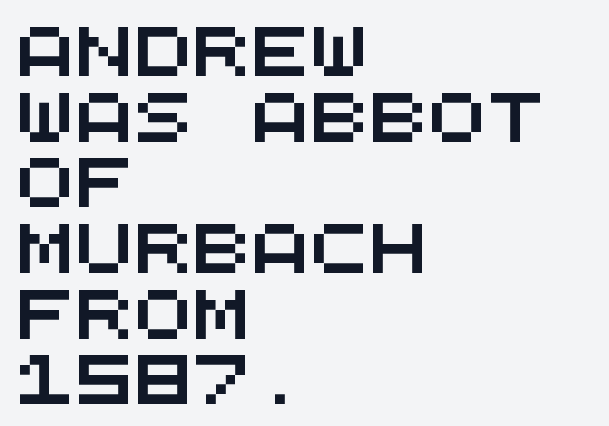
The image shows 49 px wide sans-serif type, monospaced; set left-aligned, normal line spacing (1.34x), normal letter spacing, not underlined; medium stroke contrast and a large x-height.
